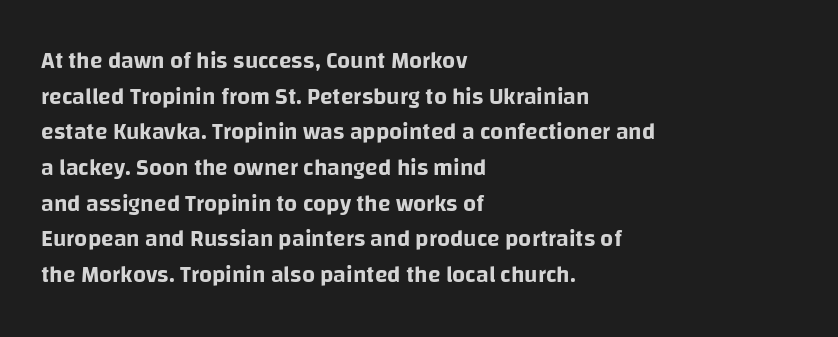
Every row of glyphs begins at an identical x-position on the left. The passage shown has conventional tracking throughout. A typesetter would mark this as roman, not italic. Letters rest on an invisible, unmarked baseline. In terms of leading, this rendering sits right in the middle.
